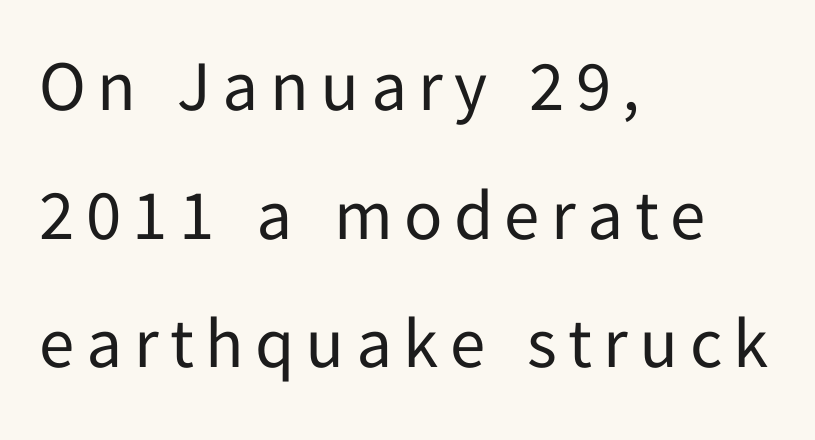
{"serif": "no", "italic": "no", "bold": "no", "weight": "regular", "width": "normal", "stroke_contrast": "low", "x_height": "medium", "monospaced": "no", "underline": "no", "align": "left", "line_spacing_ratio": 1.81, "glyph_px": 71}
